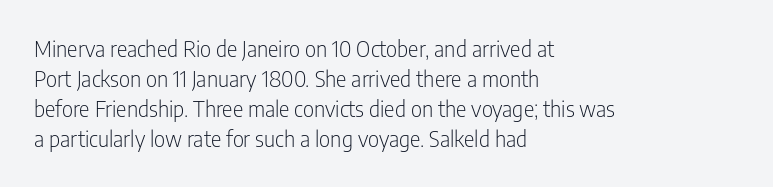
The image shows 22 px text type, upright; set left-aligned, normal line spacing (1.37x), normal letter spacing, not underlined.
